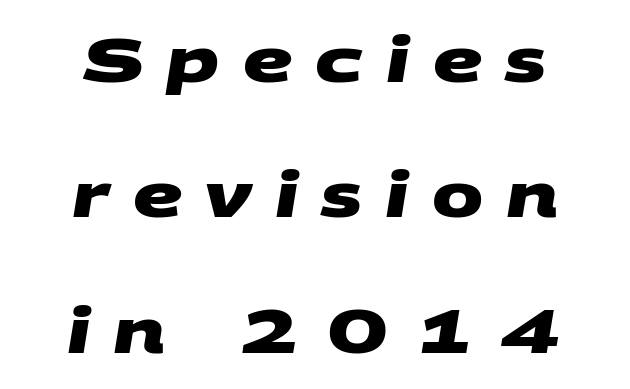
{"serif": "no", "bold": "yes", "weight": "heavy", "width": "wide", "stroke_contrast": "medium", "x_height": "large", "monospaced": "no", "underline": "no", "align": "center", "line_spacing": "loose", "line_spacing_ratio": 2.22, "letter_spacing": "wide", "letter_spacing_em": 0.38, "glyph_px": 61}
